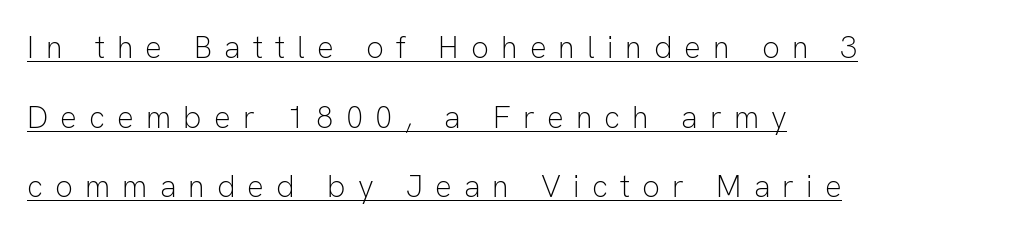
Q: Is the text bold? A: No.
Q: Is the text italic (slanted)? A: No, it is upright.
Q: Is the typeface a serif or a sans-serif typeface? A: Sans-serif.
Q: Is the text underlined? A: Yes.
Q: How is the paragraph aligned? A: Left-aligned.
Q: Is the spacing between letters normal or unusually wide? A: Unusually wide.
Q: Is the spacing between lines tight, normal or loose? A: Loose.
Q: Width (condensed, normal, or wide)? A: Normal.
Q: Stroke contrast? A: Low.
Q: x-height? A: Medium.
Q: Monospaced? A: No.
